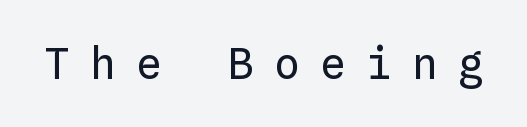
Posture: straight, roman, zero tilt. Look at the tracking — it's clearly loosened, letters drifting apart. Think of a typewriter: that constant character pitch is what you see here. The typesetting does not lean heavy: it is not bold. Quick note: underline off.
